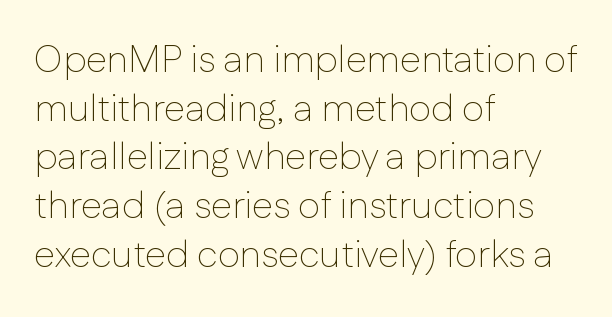
The image shows 38 px thin sans-serif type, upright; set left-aligned, normal line spacing (1.28x), normal letter spacing, not underlined; low stroke contrast and a medium x-height.
